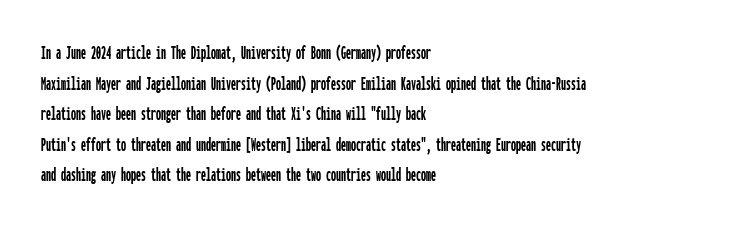
{"italic": "no", "underline": "no", "align": "left", "line_spacing": "normal", "line_spacing_ratio": 1.53, "letter_spacing": "normal", "letter_spacing_em": 0.0, "glyph_px": 20}
